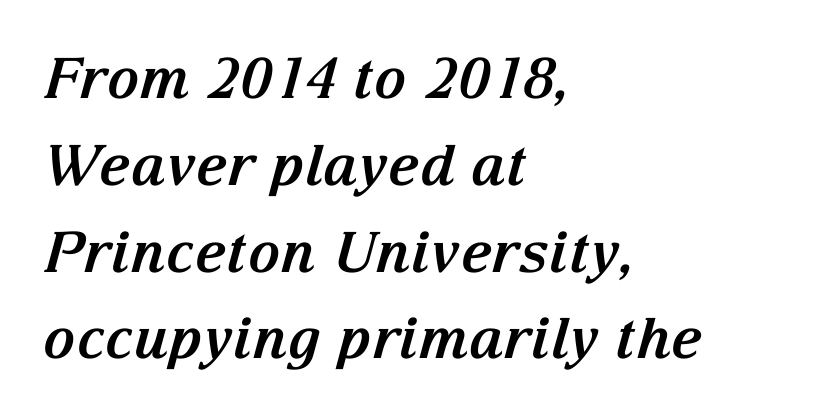
The image shows 56 px bold serif type, italic (leaning right); set left-aligned, normal line spacing (1.55x), normal letter spacing, not underlined; medium stroke contrast and a medium x-height.
